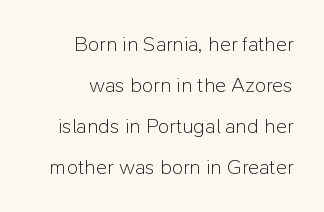
The image shows 21 px text type, upright; set right-aligned, loose line spacing (1.96x), normal letter spacing, not underlined.
